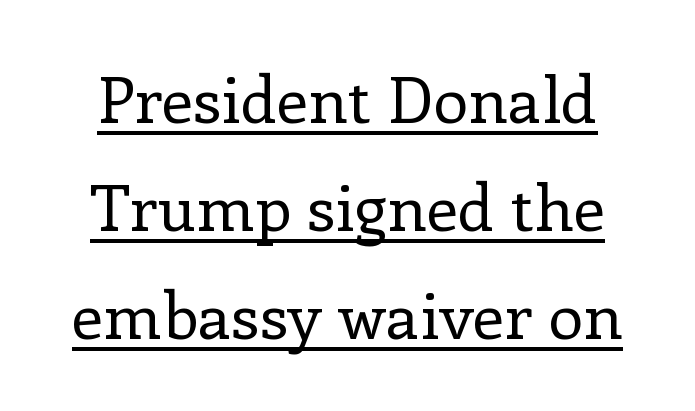
{"serif": "yes", "italic": "no", "bold": "no", "weight": "regular", "width": "normal", "stroke_contrast": "low", "x_height": "medium", "monospaced": "no", "underline": "yes", "line_spacing": "normal", "line_spacing_ratio": 1.69, "letter_spacing": "normal", "letter_spacing_em": 0.0, "glyph_px": 64}
